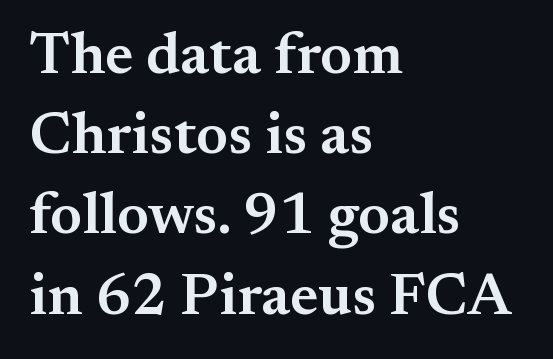
The string is rendered with underlining switched off. The typesetter chose a ragged-right arrangement here. Here the designer chose a conventional face with non-uniform glyph widths. These lines keep a tight, regular rhythm from letter to letter. The lettering holds an erect, upright posture throughout.
